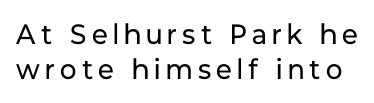
Q: Is the text bold? A: No.
Q: Is the text italic (slanted)? A: No, it is upright.
Q: Is the typeface a serif or a sans-serif typeface? A: Sans-serif.
Q: Is the text underlined? A: No.
Q: Is the spacing between lines tight, normal or loose? A: Normal.
Q: Width (condensed, normal, or wide)? A: Normal.
Q: Stroke contrast? A: Low.
Q: x-height? A: Medium.
Q: Monospaced? A: No.
